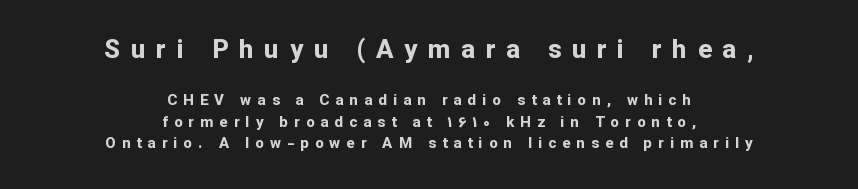
{"italic": "no", "bold": "yes", "underline": "no", "align": "center", "line_spacing": "normal", "line_spacing_ratio": 1.44, "letter_spacing": "wide", "letter_spacing_em": 0.41, "larger_block": "first", "size_ratio": 1.73, "glyph_px": 26}
